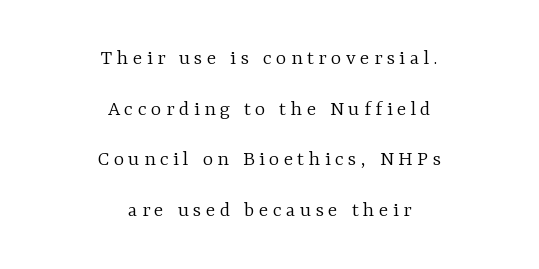
{"italic": "no", "bold": "no", "underline": "no", "align": "center", "line_spacing": "loose", "line_spacing_ratio": 2.3, "letter_spacing": "wide", "letter_spacing_em": 0.2, "glyph_px": 22}
